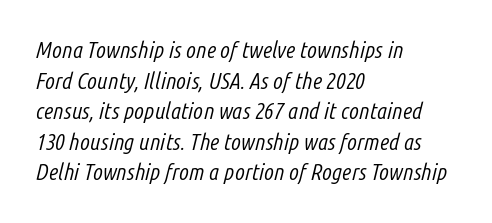
Leading: standard. Think standard paragraph weight, or any step lighter than that. The space directly below the letters is spotless. The ragged edge is on the right, which tells us the setting is flush left.
